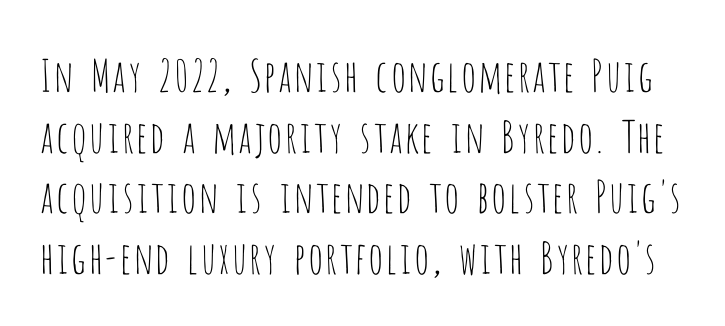
{"serif": "no", "italic": "no", "bold": "no", "weight": "thin", "width": "condensed", "stroke_contrast": "low", "x_height": "large", "monospaced": "no", "underline": "no", "line_spacing": "normal", "line_spacing_ratio": 1.38, "letter_spacing": "normal", "letter_spacing_em": 0.0, "glyph_px": 44}
